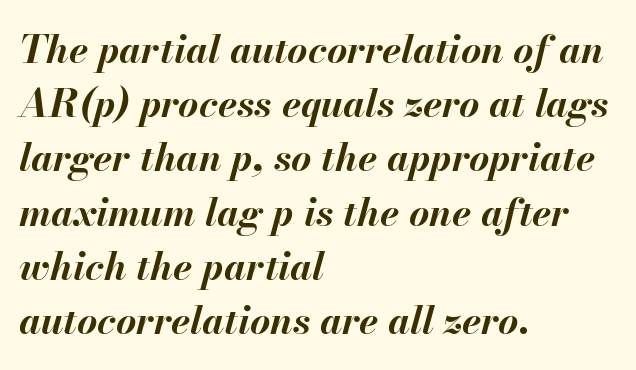
In CSS terms this would be text-align: left. Summary of weight: heavy, a full bold. Italic: yes, the glyphs are oblique. Varying glyph widths throughout — classic text-font behaviour. No word sits above an underline. Evenly set lines give the paragraph a standard silhouette.
